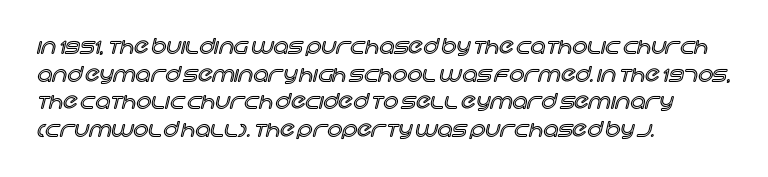
{"underline": "no", "align": "left", "line_spacing": "normal", "line_spacing_ratio": 1.31, "letter_spacing": "normal", "letter_spacing_em": 0.0, "glyph_px": 21}
